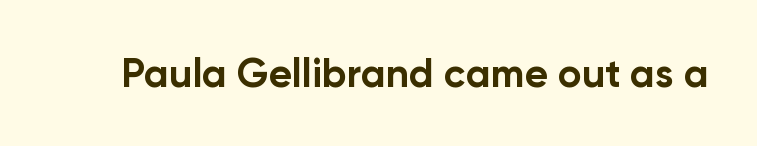
{"serif": "no", "italic": "no", "bold": "yes", "weight": "bold", "width": "normal", "stroke_contrast": "low", "x_height": "medium", "monospaced": "no", "underline": "no", "letter_spacing": "normal", "letter_spacing_em": 0.0, "glyph_px": 40}
